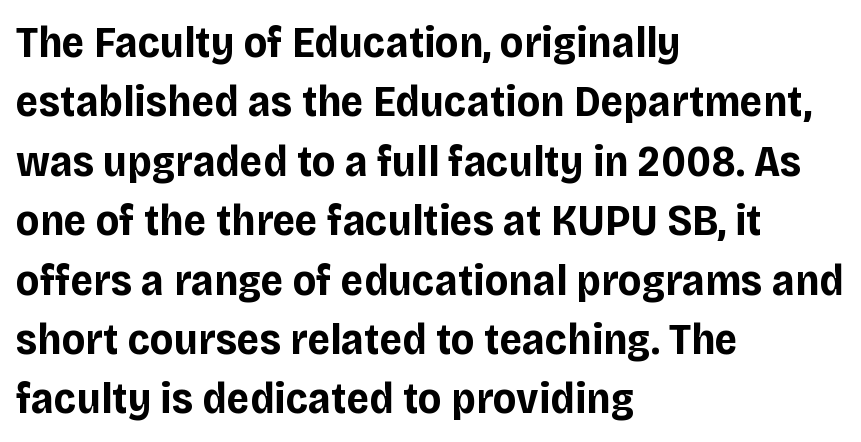
The image shows 44 px bold sans-serif type, upright; set left-aligned, normal line spacing (1.35x), normal letter spacing, not underlined; low stroke contrast and a large x-height.
